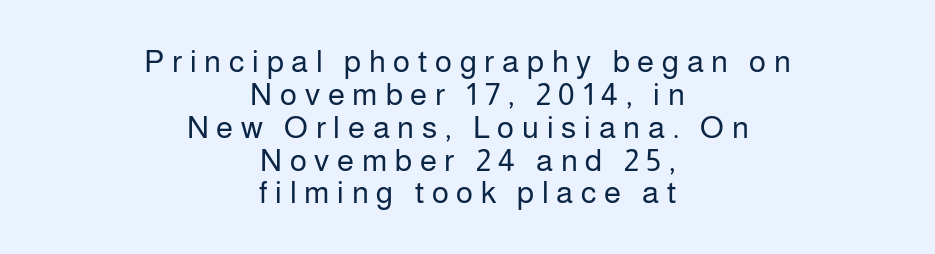
Q: Is the text bold? A: No.
Q: Is the text italic (slanted)? A: No, it is upright.
Q: Is the typeface a serif or a sans-serif typeface? A: Sans-serif.
Q: Is the text underlined? A: No.
Q: How is the paragraph aligned? A: Centered.
Q: Is the spacing between letters normal or unusually wide? A: Unusually wide.
Q: Is the spacing between lines tight, normal or loose? A: Tight.
Q: Width (condensed, normal, or wide)? A: Normal.
Q: Stroke contrast? A: Low.
Q: x-height? A: Medium.
Q: Monospaced? A: No.
